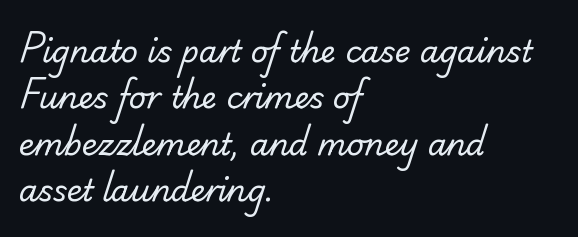
{"serif": "no", "bold": "no", "weight": "regular", "width": "normal", "stroke_contrast": "low", "x_height": "small", "monospaced": "no", "underline": "no", "align": "left", "line_spacing": "normal", "line_spacing_ratio": 1.55, "letter_spacing": "normal", "letter_spacing_em": 0.0, "glyph_px": 30}
